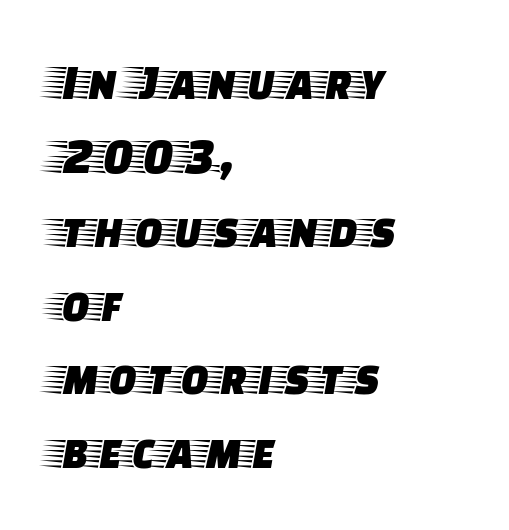
Spacing verdict: proportional, widths tailored to each character. What stands out about the letter spacing? Nothing — it is the standard amount. This sample is left-justified, so line endings fall wherever the words run out. Examine the stroke ends and you'll spot serifs.
